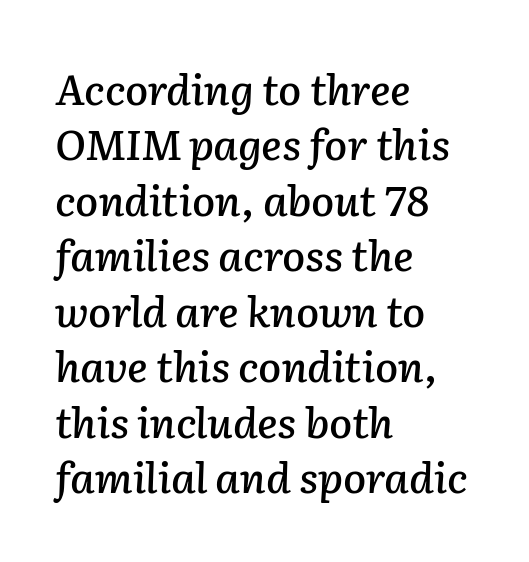
{"italic": "yes", "lean": "right", "slant_degrees": 2, "width": "normal", "stroke_contrast": "low", "x_height": "medium", "monospaced": "no", "underline": "no", "align": "left", "line_spacing": "normal", "line_spacing_ratio": 1.32, "letter_spacing": "normal", "letter_spacing_em": 0.0, "glyph_px": 42}
